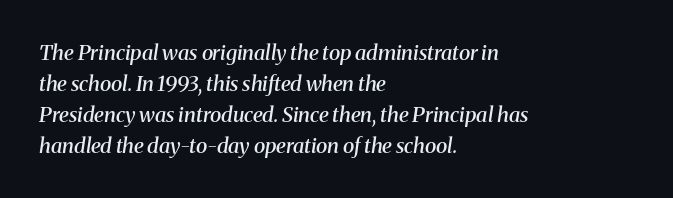
Slant detected: the letters are inclined. The baseline area is clear. Caption: semibold face, moderately heavy strokes. Each new line begins a customary step beneath the previous one. Casual observation: everything's shoved over to the left. The horizontal fit of the characters is conventional and even.
